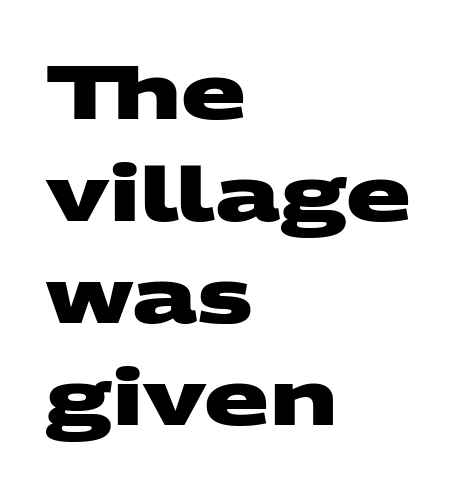
In terms of letterspacing, this is plain default setting. These lines are composed in type without serifs. Proportional: the letters do not fall into vertical columns. Does the weight exceed regular? Yes, all the way to bold.
